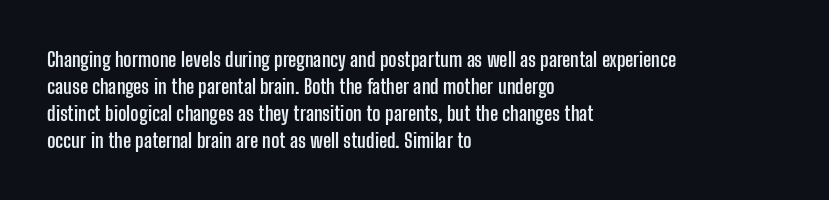
{"italic": "no", "bold": "yes", "underline": "no", "align": "left", "line_spacing": "normal", "line_spacing_ratio": 1.35, "letter_spacing": "normal", "letter_spacing_em": 0.0, "glyph_px": 20}
